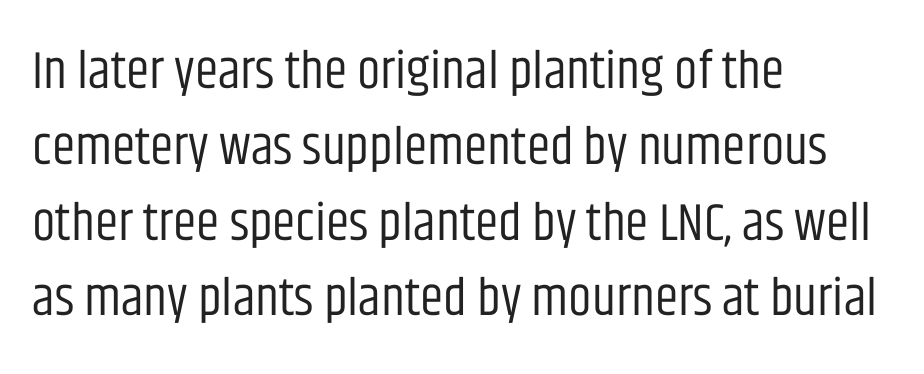
{"serif": "no", "italic": "no", "bold": "no", "weight": "regular", "width": "condensed", "stroke_contrast": "low", "x_height": "large", "monospaced": "no", "underline": "no", "align": "left", "line_spacing": "normal", "line_spacing_ratio": 1.43, "letter_spacing": "normal", "letter_spacing_em": 0.0, "glyph_px": 53}
